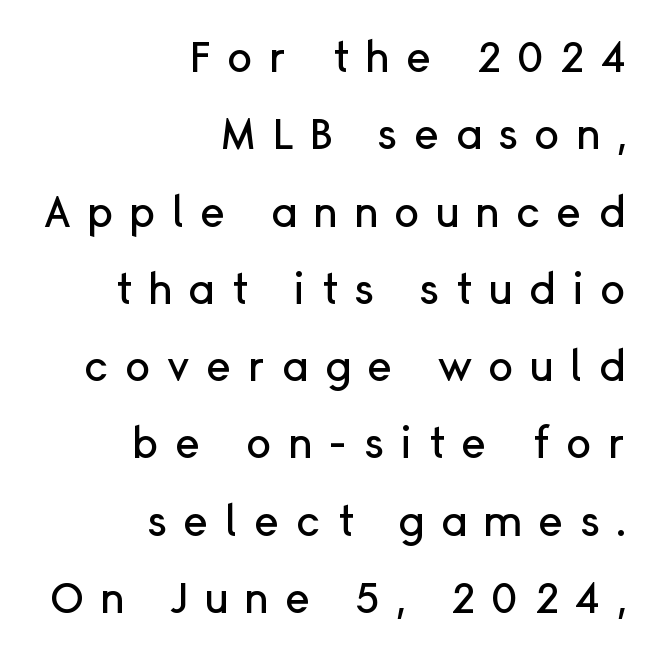
Q: Is the text italic (slanted)? A: No, it is upright.
Q: Is the typeface a serif or a sans-serif typeface? A: Sans-serif.
Q: Is the text underlined? A: No.
Q: How is the paragraph aligned? A: Right-aligned.
Q: Is the spacing between letters normal or unusually wide? A: Unusually wide.
Q: Width (condensed, normal, or wide)? A: Normal.
Q: Stroke contrast? A: Low.
Q: x-height? A: Medium.
Q: Monospaced? A: No.
